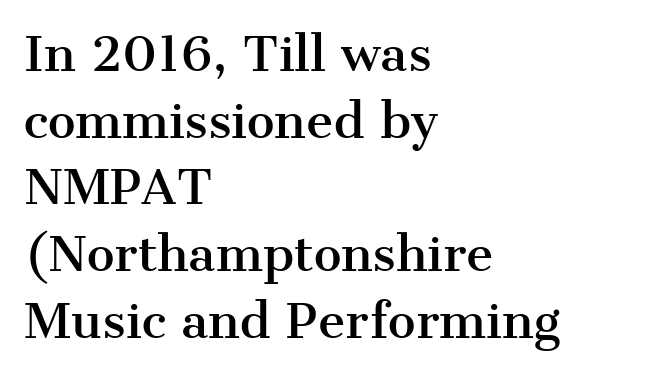
Line spacing here is normal. This is roman type, the default non-slanted kind. Only glyphs here, with clear space below each row. Each line starts at the same left margin while the right side varies. Honestly, the letter spacing is just normal — you wouldn't notice it.
